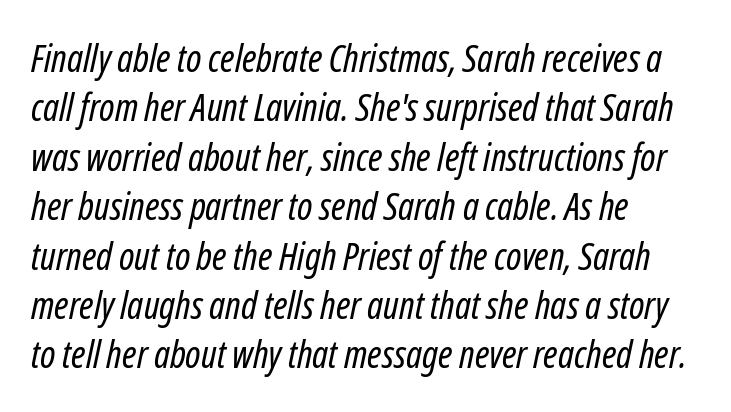
It's the slanting kind of type. The space directly below the letters is spotless. These lines are set flush left with a ragged right edge. The rendering uses natural spacing where letterforms have individual widths. The typesetting does not lean heavy: it is not bold. Successive baselines arrive at the customary interval.
